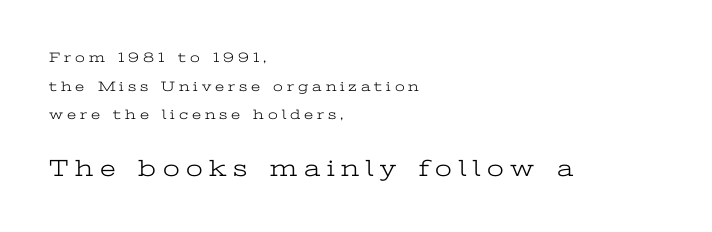
Q: Is the text bold? A: No.
Q: Is the text italic (slanted)? A: No, it is upright.
Q: Is the text underlined? A: No.
Q: How is the paragraph aligned? A: Left-aligned.
Q: Is the spacing between letters normal or unusually wide? A: Unusually wide.
Q: Is the spacing between lines tight, normal or loose? A: Loose.
Q: Which block of text is set in a larger size, the first (top) or the second (bottom)? A: The second (bottom) one.
